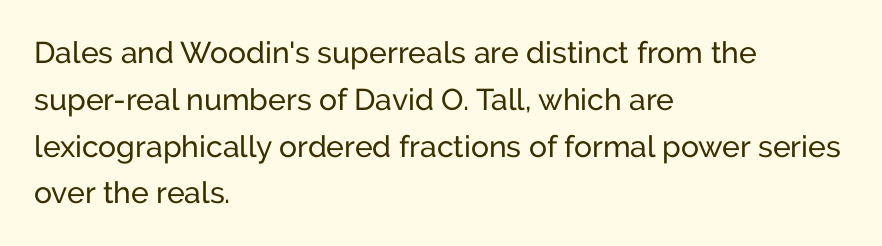
{"serif": "no", "italic": "no", "bold": "no", "weight": "regular", "width": "normal", "stroke_contrast": "low", "x_height": "medium", "monospaced": "no", "underline": "no", "align": "left", "line_spacing": "normal", "line_spacing_ratio": 1.56, "letter_spacing": "normal", "letter_spacing_em": 0.0, "glyph_px": 30}
